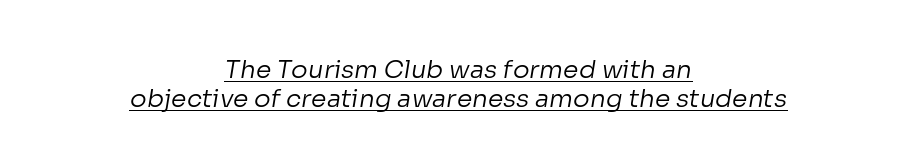
{"bold": "no", "underline": "yes", "align": "center", "line_spacing": "tight", "line_spacing_ratio": 1.15, "letter_spacing": "normal", "letter_spacing_em": 0.0, "glyph_px": 25}
